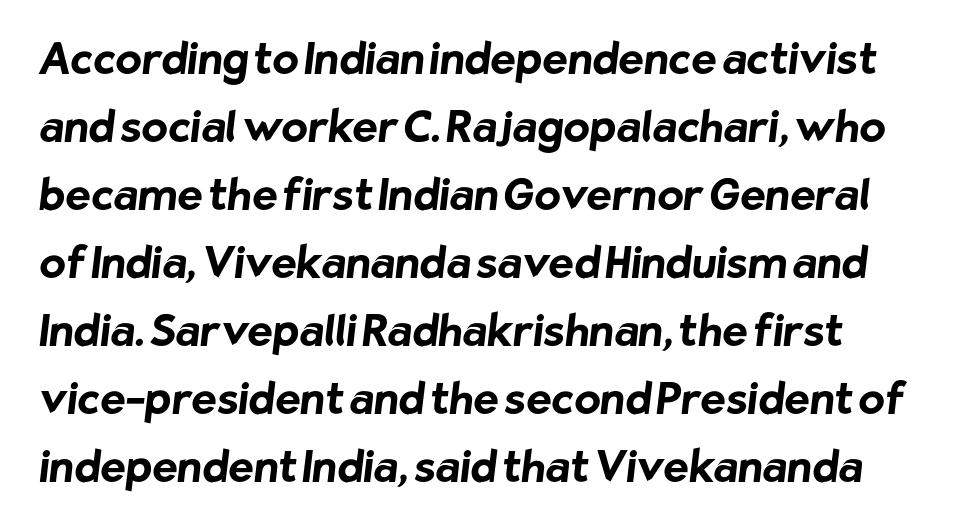
{"serif": "no", "bold": "yes", "weight": "bold", "width": "normal", "stroke_contrast": "low", "x_height": "medium", "monospaced": "no", "underline": "no", "line_spacing": "normal", "line_spacing_ratio": 1.58, "letter_spacing": "normal", "letter_spacing_em": 0.0, "glyph_px": 43}
